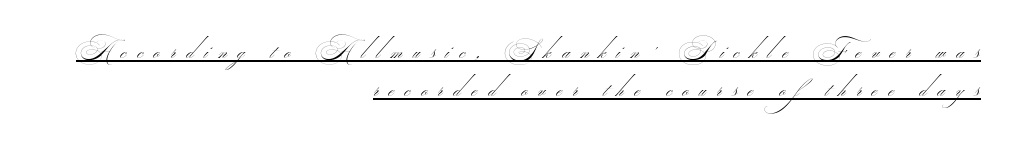
The image shows 25 px text type; set right-aligned, normal line spacing (1.51x), unusually wide letter spacing (+0.43 em), underlined.
